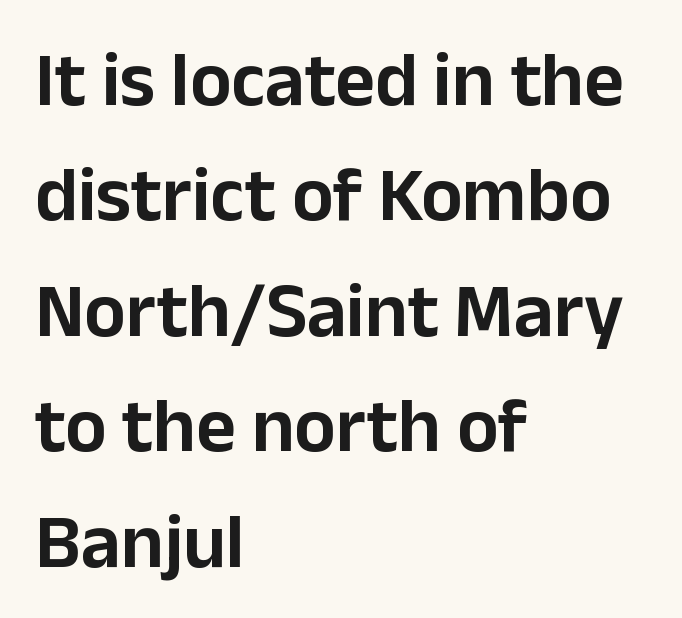
{"serif": "no", "italic": "no", "width": "normal", "stroke_contrast": "low", "x_height": "medium", "monospaced": "no", "underline": "no", "align": "left", "line_spacing": "normal", "line_spacing_ratio": 1.5, "letter_spacing": "normal", "letter_spacing_em": 0.0, "glyph_px": 77}
